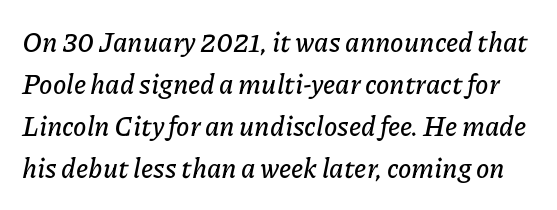
Q: Is the text italic (slanted)? A: Yes, it leans right by about 11 degrees.
Q: Is the text underlined? A: No.
Q: Is the spacing between letters normal or unusually wide? A: Normal.
Q: Is the spacing between lines tight, normal or loose? A: Normal.
